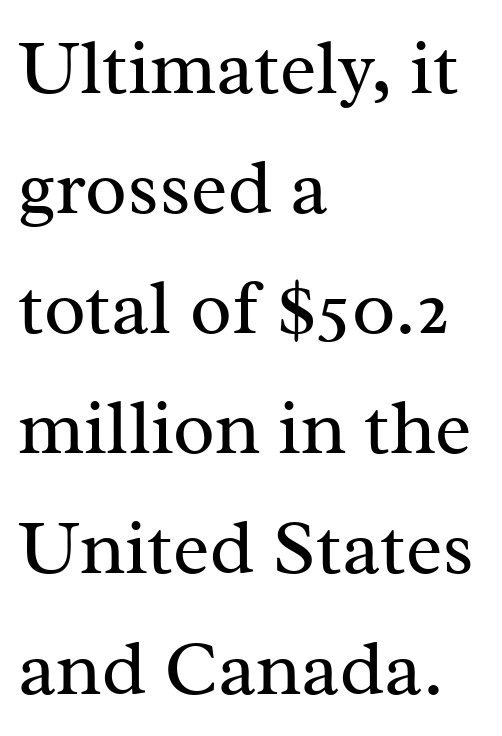
The image shows 77 px regular-weight serif type, upright; set left-aligned, normal line spacing (1.56x), normal letter spacing, not underlined; medium stroke contrast and a medium x-height.
